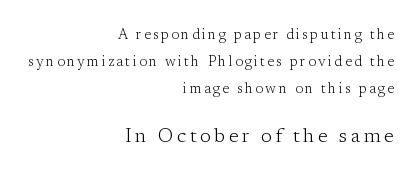
The typeface has the unassuming heft of standard copy or less. Line spacing here is loose. The emphasis by scale lands on block number two, below. The paragraph shown leans on its right margin. The specimen reads as upright at a glance.
